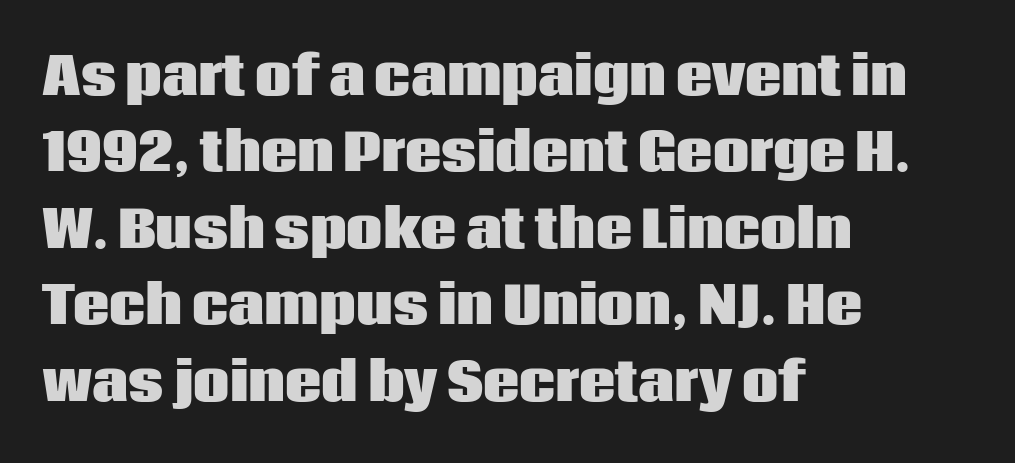
{"serif": "no", "italic": "no", "bold": "yes", "weight": "heavy", "width": "normal", "stroke_contrast": "low", "x_height": "large", "monospaced": "no", "underline": "no", "align": "left", "line_spacing": "normal", "line_spacing_ratio": 1.5, "letter_spacing": "normal", "letter_spacing_em": 0.0, "glyph_px": 51}
